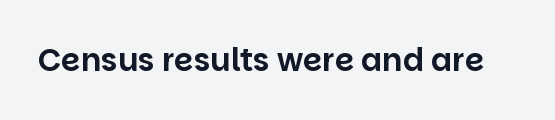
In terms of letterspacing, this is plain default setting. This is sans-serif lettering, the kind often seen on screens and signage. The strip under each line holds only bare page. Think of a printed novel: that variable character pitch is what you see here. Do the letters lean? They stand straight.
